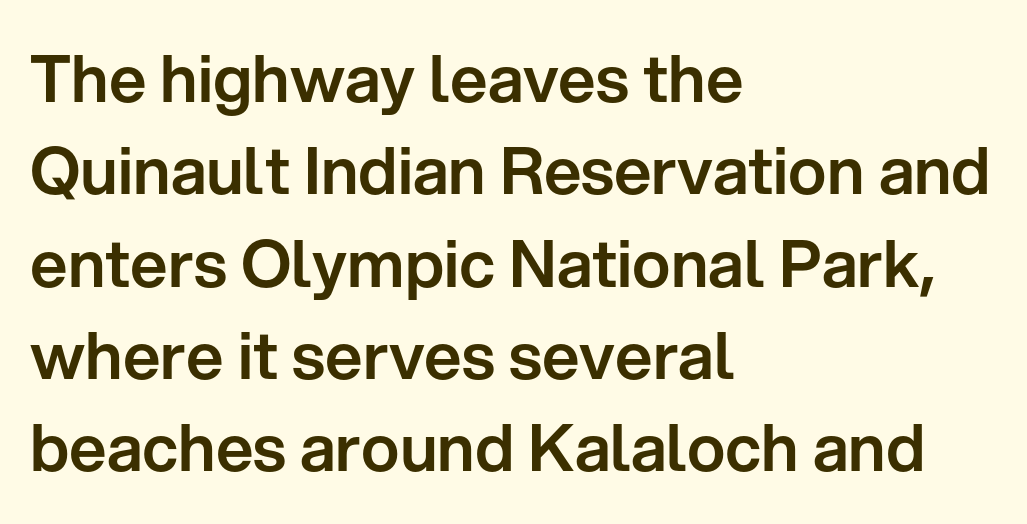
{"serif": "no", "italic": "no", "width": "normal", "stroke_contrast": "low", "x_height": "medium", "monospaced": "no", "underline": "no", "align": "left", "line_spacing": "normal", "line_spacing_ratio": 1.42, "letter_spacing": "normal", "letter_spacing_em": 0.0, "glyph_px": 65}
